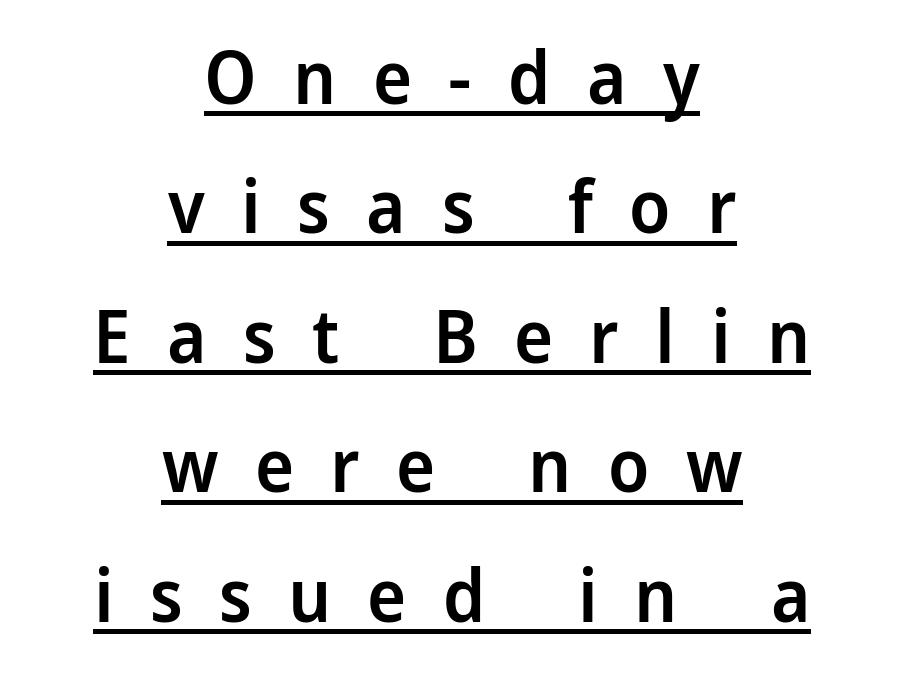
{"serif": "no", "italic": "no", "bold": "semi", "weight": "semibold", "width": "normal", "stroke_contrast": "low", "x_height": "medium", "monospaced": "no", "underline": "yes", "align": "center", "line_spacing_ratio": 1.75, "letter_spacing": "wide", "letter_spacing_em": 0.49, "glyph_px": 74}
